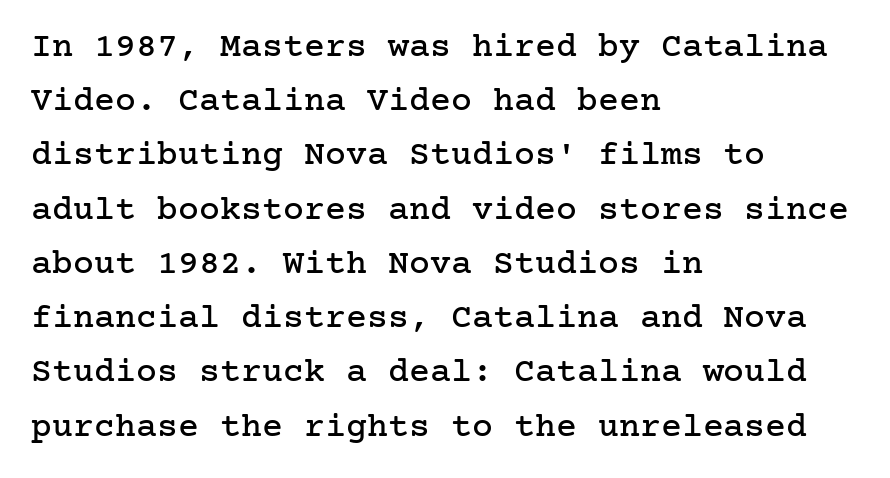
{"serif": "yes", "italic": "no", "width": "normal", "stroke_contrast": "low", "x_height": "medium", "underline": "no", "align": "left", "line_spacing": "normal", "line_spacing_ratio": 1.55, "letter_spacing": "normal", "letter_spacing_em": 0.0, "glyph_px": 35}
